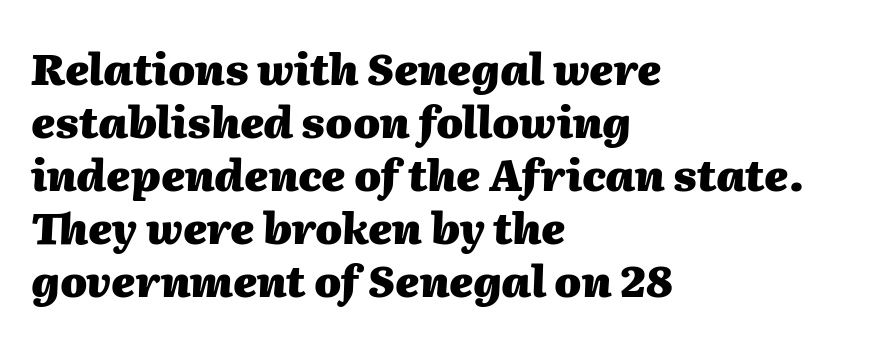
Q: Is the text bold? A: Yes.
Q: Is the text italic (slanted)? A: Yes, it leans right by about 2 degrees.
Q: Is the text underlined? A: No.
Q: How is the paragraph aligned? A: Left-aligned.
Q: Is the spacing between letters normal or unusually wide? A: Normal.
Q: Width (condensed, normal, or wide)? A: Normal.
Q: Stroke contrast? A: Medium.
Q: x-height? A: Medium.
Q: Monospaced? A: No.
